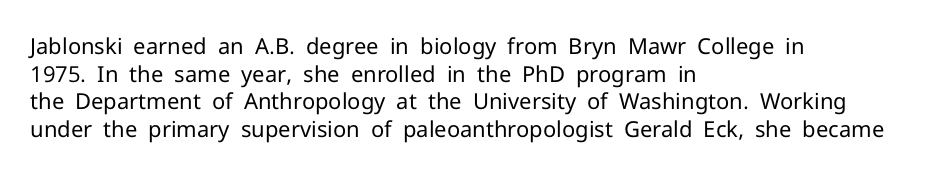
{"italic": "no", "bold": "no", "underline": "no", "align": "left", "line_spacing": "normal", "line_spacing_ratio": 1.26, "letter_spacing": "normal", "letter_spacing_em": 0.0, "glyph_px": 22}
